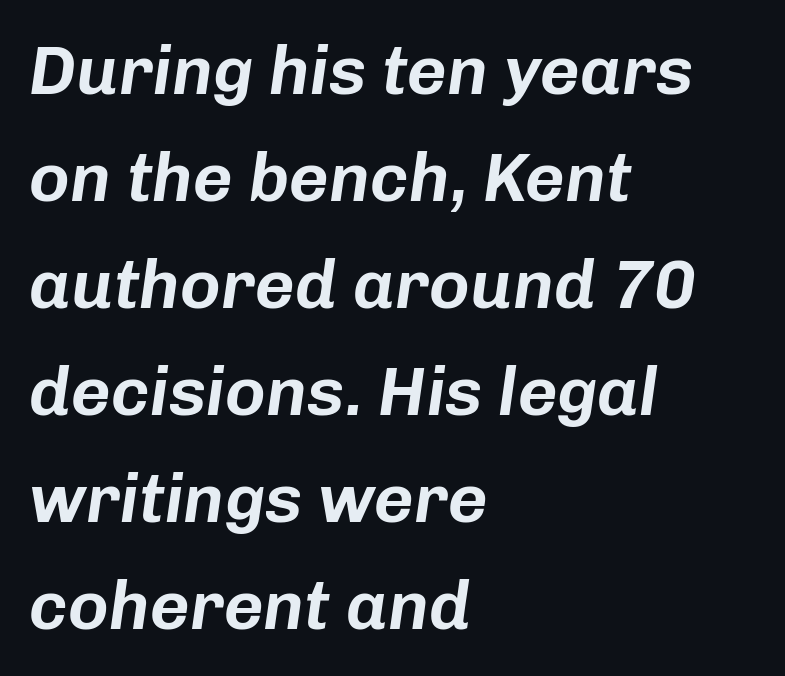
Each line starts at the same left margin while the right side varies. Varying glyph widths throughout — classic text-font behaviour. Has an underline been added? It has not. The vertical gap from one line to the next is medium. This rendering leaves character spacing at its baseline value.
